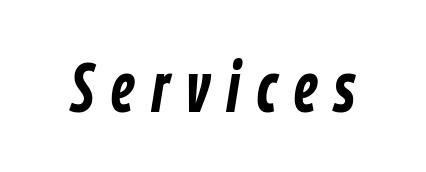
The image shows 70 px semibold, condensed type, italic (leaning right); set unusually wide letter spacing (+0.25 em), not underlined; low stroke contrast and a medium x-height.
